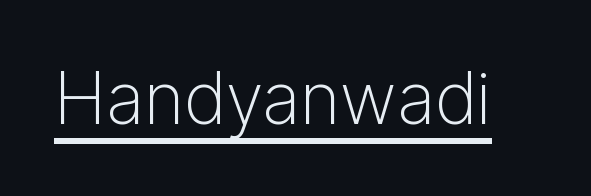
Notice how the stems are strictly vertical — no italics here. Each letter keeps its own natural width here, so spacing adapts to shape. Weight class: somewhere from thin through regular. Typographically, this falls in the sans-serif category. Does extra space separate the letters? No, they use regular spacing. A baseline rule has been typeset under these characters.
